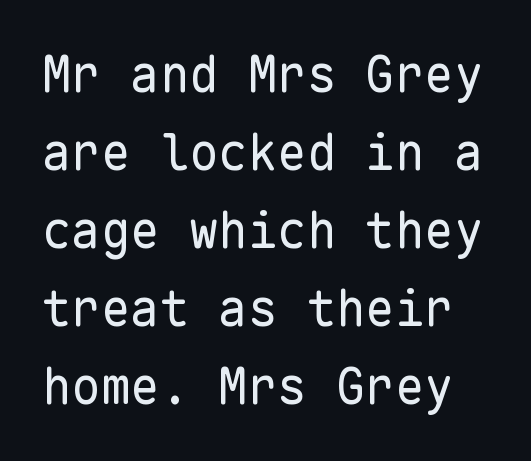
The image shows 49 px regular-weight sans-serif type, upright, monospaced; set normal line spacing (1.59x), normal letter spacing, not underlined; low stroke contrast and a medium x-height.
